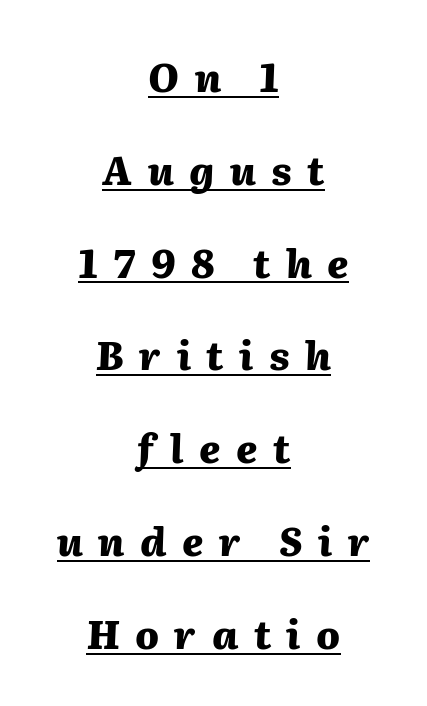
Q: Is the text bold? A: Yes.
Q: Is the text italic (slanted)? A: Yes, it leans right by about 2 degrees.
Q: Is the text underlined? A: Yes.
Q: How is the paragraph aligned? A: Centered.
Q: Is the spacing between letters normal or unusually wide? A: Unusually wide.
Q: Is the spacing between lines tight, normal or loose? A: Loose.
Q: Width (condensed, normal, or wide)? A: Normal.
Q: Stroke contrast? A: Medium.
Q: x-height? A: Medium.
Q: Monospaced? A: No.
